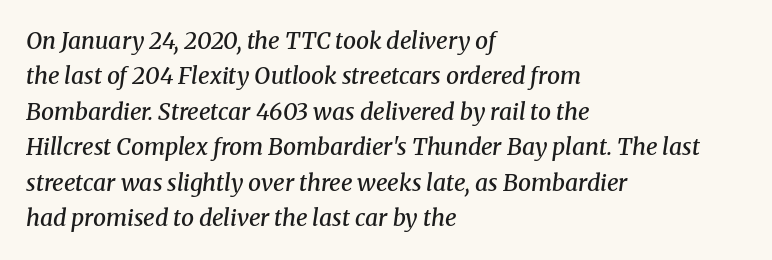
The font's italic variant was chosen for this text. Strokes here are thickened, but only to semibold level. Default kerning and tracking; the words read as compact shapes. Bare-footed words on every line. One glance says typical: line gaps are just what's usual. In CSS terms this would be text-align: left.
